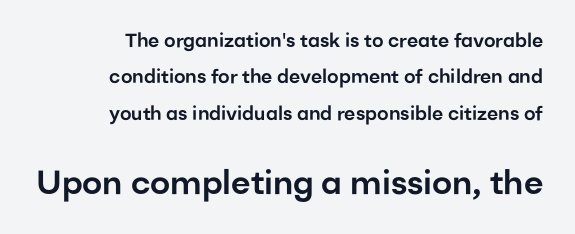
Q: Is the text italic (slanted)? A: No, it is upright.
Q: Is the typeface a serif or a sans-serif typeface? A: Sans-serif.
Q: Is the text underlined? A: No.
Q: How is the paragraph aligned? A: Right-aligned.
Q: Is the spacing between letters normal or unusually wide? A: Normal.
Q: Is the spacing between lines tight, normal or loose? A: Loose.
Q: Which block of text is set in a larger size, the first (top) or the second (bottom)? A: The second (bottom) one.
Q: Width (condensed, normal, or wide)? A: Normal.
Q: Stroke contrast? A: Low.
Q: x-height? A: Medium.
Q: Monospaced? A: No.
